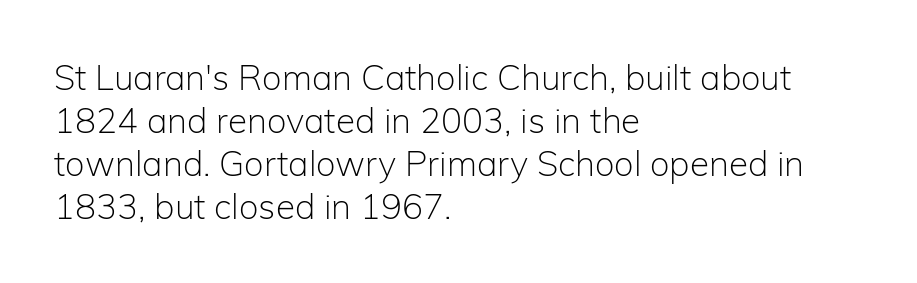
The image shows 35 px light sans-serif type, upright; set left-aligned, line spacing 1.23x, normal letter spacing, not underlined; low stroke contrast and a medium x-height.
